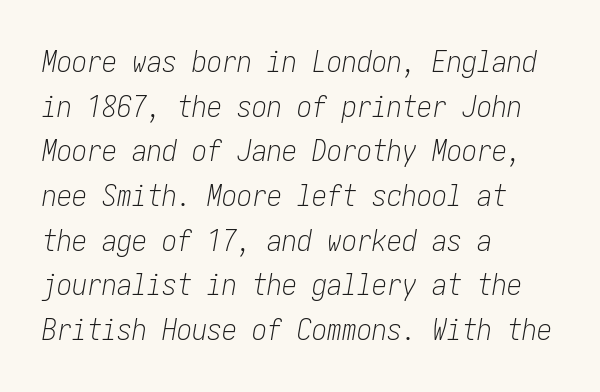
The typeface has the unassuming heft of standard copy or less. The specimen omits any rule beneath the text block's lines. Caption: standard tracking, unaltered. Looking at the ascenders, they clearly lean. A normal amount of white space separates one row of letters from the next.
